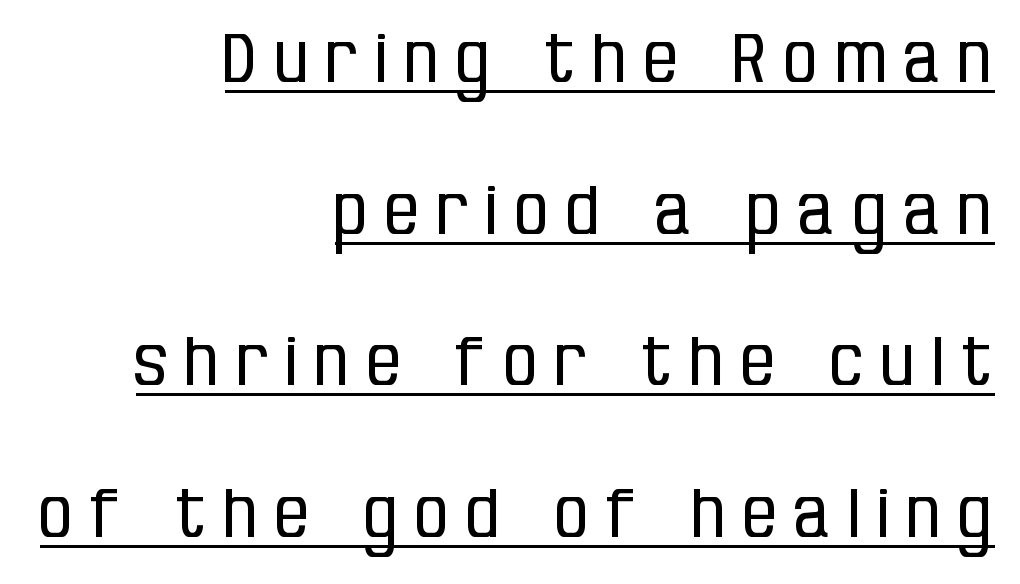
This sample uses a sans-serif face. A light-to-regular cut is what we see here. These lines are set flush right with a ragged left edge. Each line of the rendering has a horizontal stroke beneath the glyphs. The type is letterspaced generously, with wide tracking.
